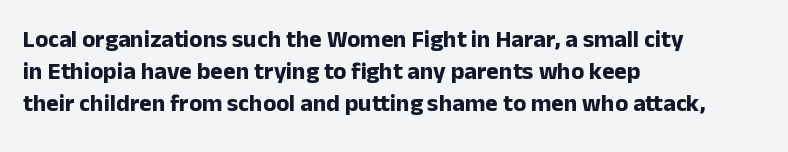
The image shows 24 px bold type, upright; set left-aligned, normal line spacing (1.34x), normal letter spacing, not underlined.
